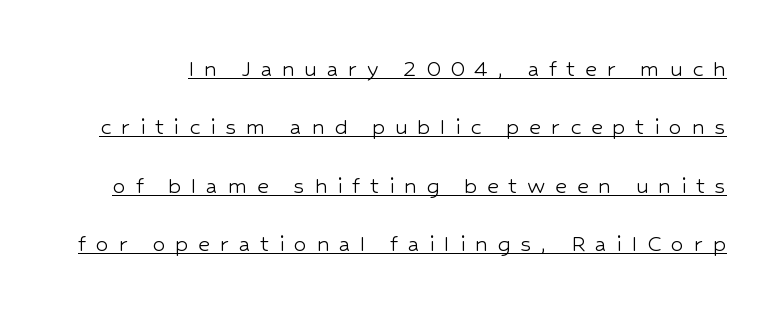
Stem width sits at or under what a default text font uses. Check the space under the baseline: a stroke is drawn there. This sample uses expanded letter spacing, leaving extra air between glyphs. No italicization has been applied; the sample stays upright. Widely set lines give the paragraph a tall, airy silhouette.
